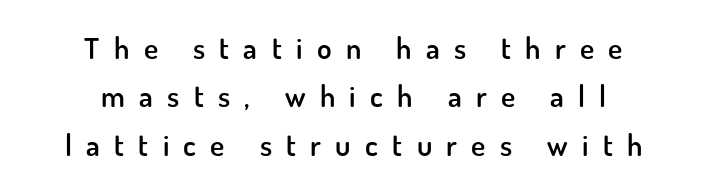
{"serif": "no", "italic": "no", "bold": "semi", "weight": "semibold", "width": "normal", "stroke_contrast": "low", "x_height": "small", "monospaced": "no", "underline": "no", "align": "center", "line_spacing": "normal", "line_spacing_ratio": 1.61, "letter_spacing": "wide", "letter_spacing_em": 0.48, "glyph_px": 30}
